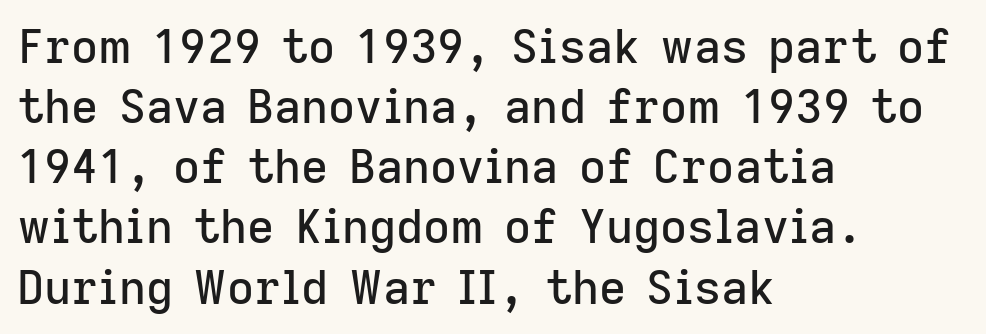
The image shows 47 px sans-serif type, upright; set left-aligned, normal line spacing (1.28x), normal letter spacing, not underlined; low stroke contrast and a medium x-height.
